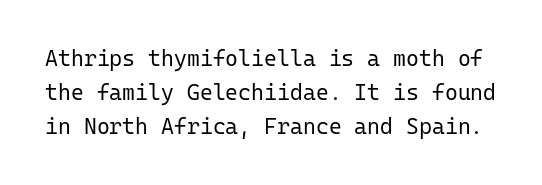
The image shows 22 px text type, upright; set normal line spacing (1.54x), normal letter spacing, not underlined.
